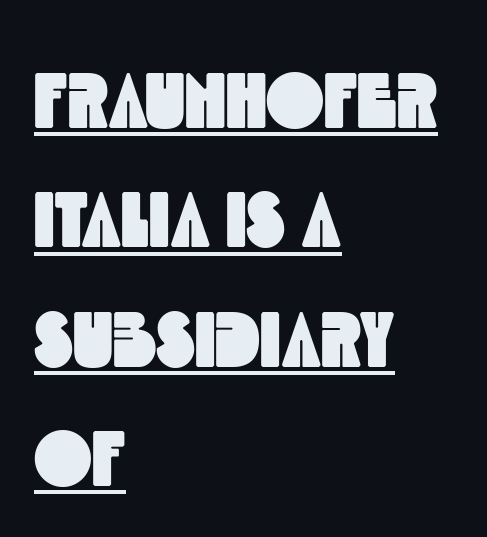
The image shows 78 px condensed sans-serif type; set left-aligned, normal line spacing (1.53x), normal letter spacing, underlined; a large x-height.
